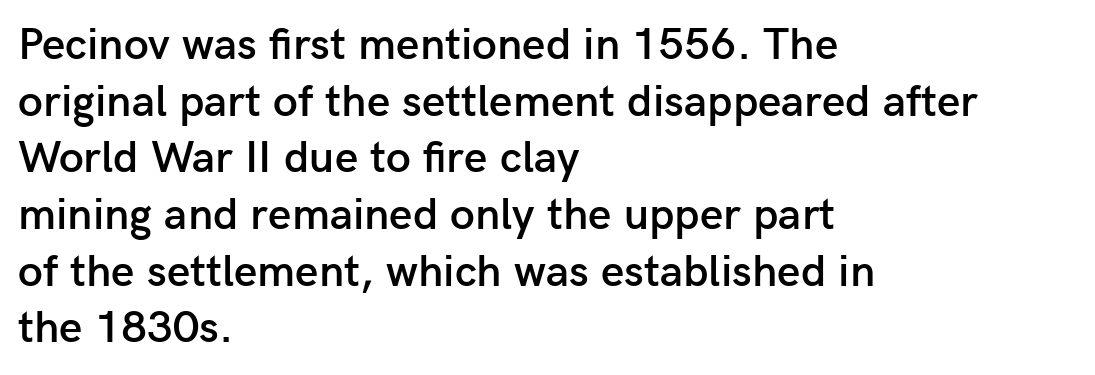
Q: Is the text bold? A: Semi-bold.
Q: Is the text italic (slanted)? A: No, it is upright.
Q: Is the typeface a serif or a sans-serif typeface? A: Sans-serif.
Q: Is the text underlined? A: No.
Q: How is the paragraph aligned? A: Left-aligned.
Q: Is the spacing between letters normal or unusually wide? A: Normal.
Q: Is the spacing between lines tight, normal or loose? A: Normal.
Q: Width (condensed, normal, or wide)? A: Normal.
Q: Stroke contrast? A: Low.
Q: x-height? A: Medium.
Q: Monospaced? A: No.
